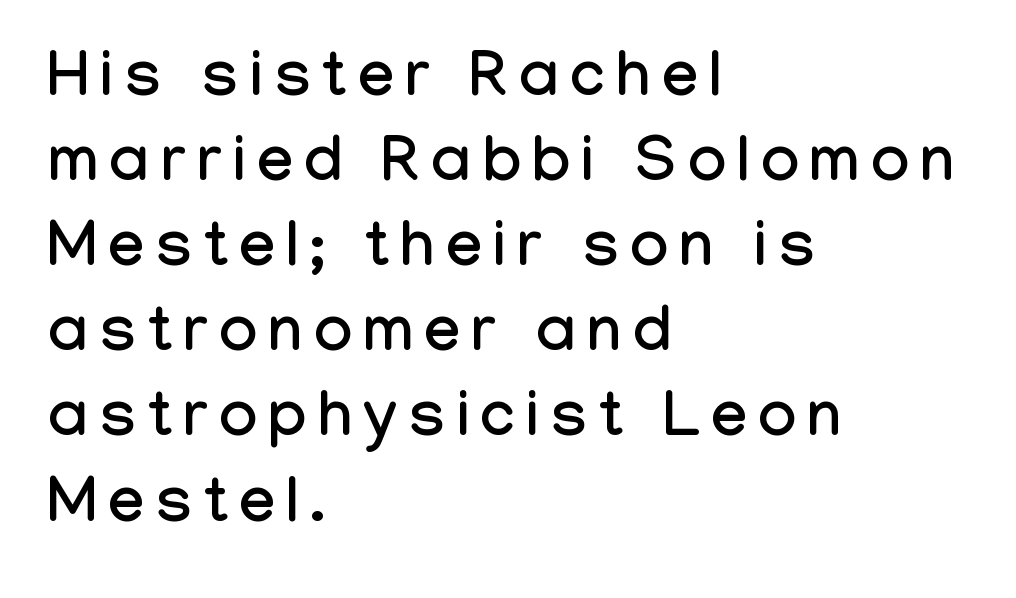
{"serif": "no", "italic": "no", "width": "condensed", "stroke_contrast": "low", "x_height": "medium", "monospaced": "no", "underline": "no", "align": "left", "line_spacing": "normal", "line_spacing_ratio": 1.33, "glyph_px": 64}
